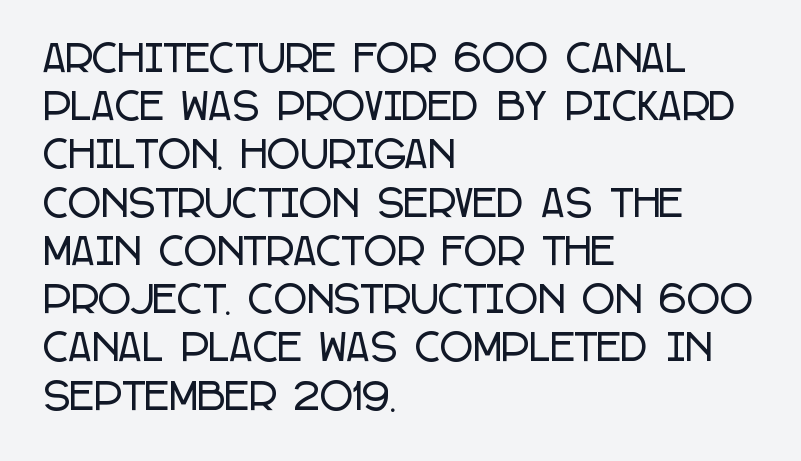
{"serif": "no", "italic": "no", "width": "condensed", "stroke_contrast": "low", "x_height": "large", "monospaced": "no", "underline": "no", "align": "left", "line_spacing": "normal", "line_spacing_ratio": 1.34, "letter_spacing": "normal", "letter_spacing_em": 0.0, "glyph_px": 36}
